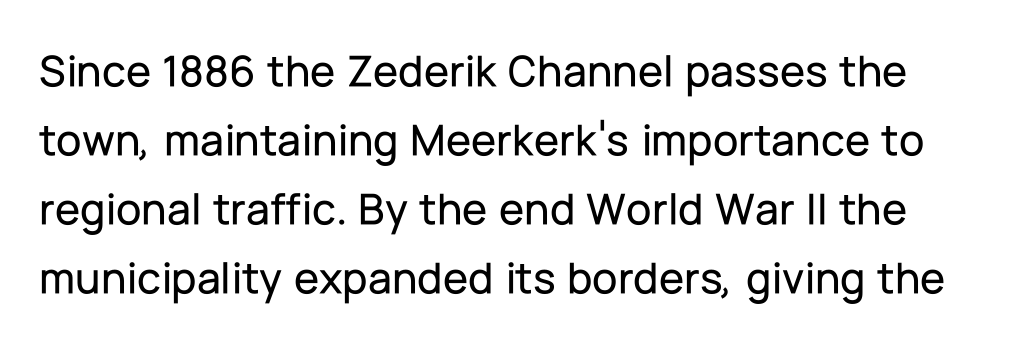
{"serif": "no", "italic": "no", "width": "normal", "stroke_contrast": "low", "x_height": "medium", "monospaced": "no", "underline": "no", "line_spacing": "normal", "line_spacing_ratio": 1.5, "letter_spacing": "normal", "letter_spacing_em": 0.0, "glyph_px": 46}
